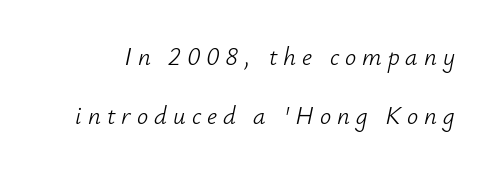
Q: Is the text bold? A: No.
Q: Is the text italic (slanted)? A: Yes, it leans right by about 12 degrees.
Q: Is the text underlined? A: No.
Q: Is the spacing between letters normal or unusually wide? A: Unusually wide.
Q: Is the spacing between lines tight, normal or loose? A: Loose.
